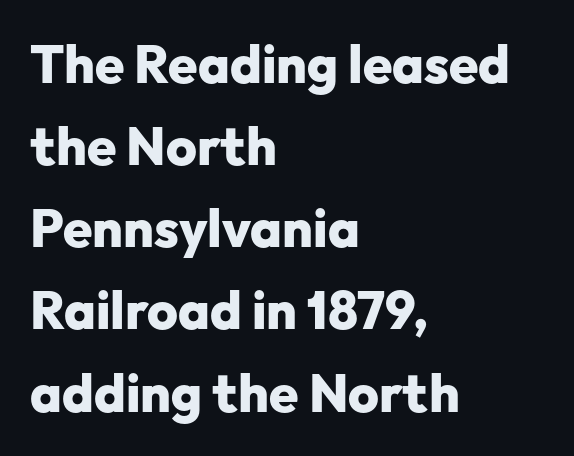
Looks like regular typesetting: each glyph gets only the width it needs. Upright lettering throughout. Nothing sits at the stroke ends, so this counts as sans-serif. Honestly, there is no underline to notice here at all. Observe the ordinary spacing: letters are neighbours, not strangers. The glyphs have the mass of a bold cut.
